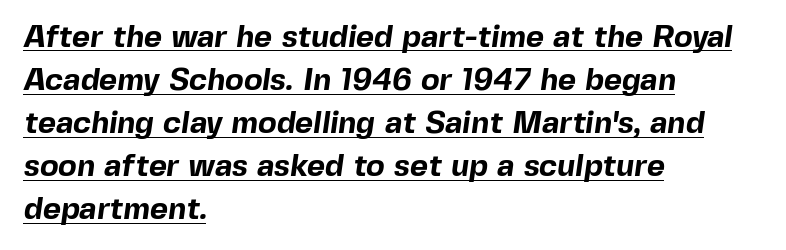
The letters advance in unequal steps, a hallmark of proportional type. In CSS terms this would be text-align: left. In designer terms, the underline attribute is active on this setting. No extra tracking has been applied to these lines. Is there much room between lines? A standard amount, neither cramped nor airy.
